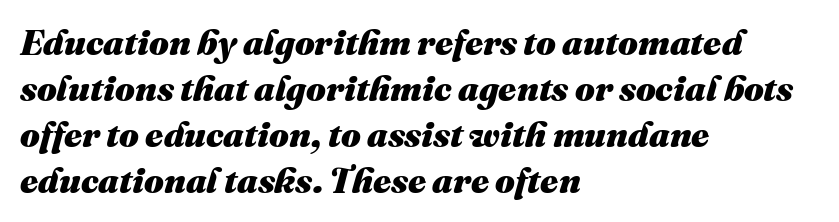
Q: Is the text bold? A: Yes.
Q: Is the text italic (slanted)? A: Yes, it leans right by about 16 degrees.
Q: Is the text underlined? A: No.
Q: How is the paragraph aligned? A: Left-aligned.
Q: Is the spacing between letters normal or unusually wide? A: Normal.
Q: Is the spacing between lines tight, normal or loose? A: Normal.
Q: Width (condensed, normal, or wide)? A: Normal.
Q: Stroke contrast? A: Medium.
Q: x-height? A: Medium.
Q: Monospaced? A: No.
